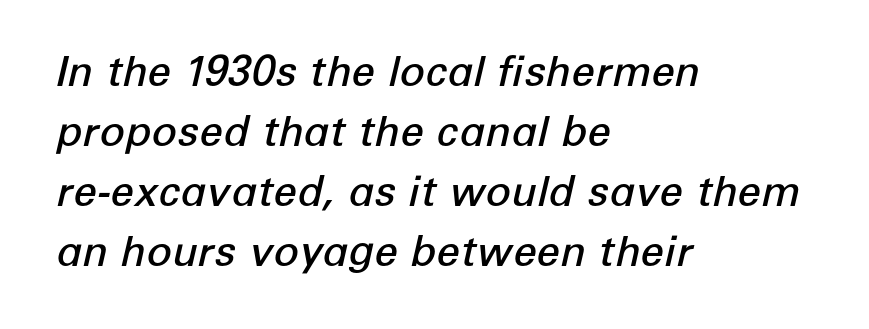
{"italic": "yes", "lean": "right", "slant_degrees": 12, "bold": "semi", "weight": "semibold", "width": "normal", "stroke_contrast": "low", "x_height": "medium", "monospaced": "no", "underline": "no", "align": "left", "line_spacing": "normal", "line_spacing_ratio": 1.43, "letter_spacing": "normal", "letter_spacing_em": 0.0, "glyph_px": 42}
